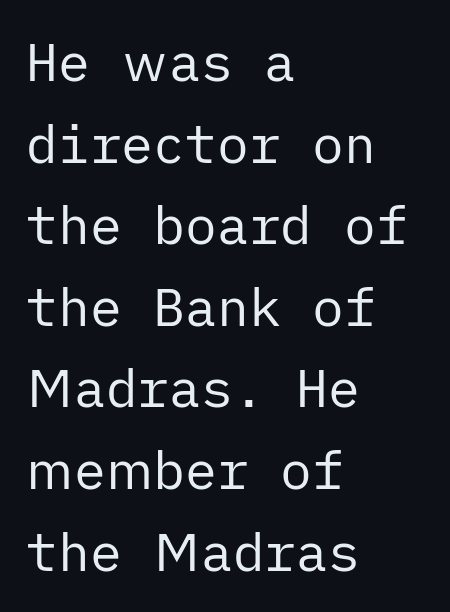
Does the lettering tilt? It doesn't — this is upright. You could call the tracking neutral — neither tight nor loose. Descenders hang freely into open space. Which margin do the lines hug? The left one — the right edge is uneven. Does the type have serifs? No, each stem ends abruptly.
